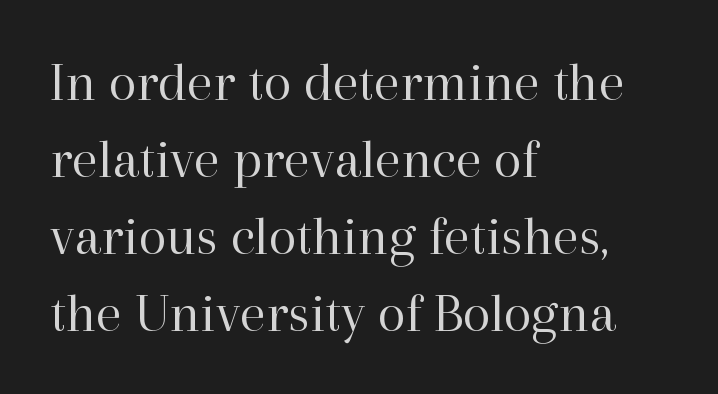
Q: Is the text bold? A: No.
Q: Is the text italic (slanted)? A: No, it is upright.
Q: Is the typeface a serif or a sans-serif typeface? A: Serif.
Q: Is the text underlined? A: No.
Q: How is the paragraph aligned? A: Left-aligned.
Q: Is the spacing between letters normal or unusually wide? A: Normal.
Q: Is the spacing between lines tight, normal or loose? A: Normal.
Q: Width (condensed, normal, or wide)? A: Normal.
Q: Stroke contrast? A: High.
Q: x-height? A: Medium.
Q: Monospaced? A: No.
